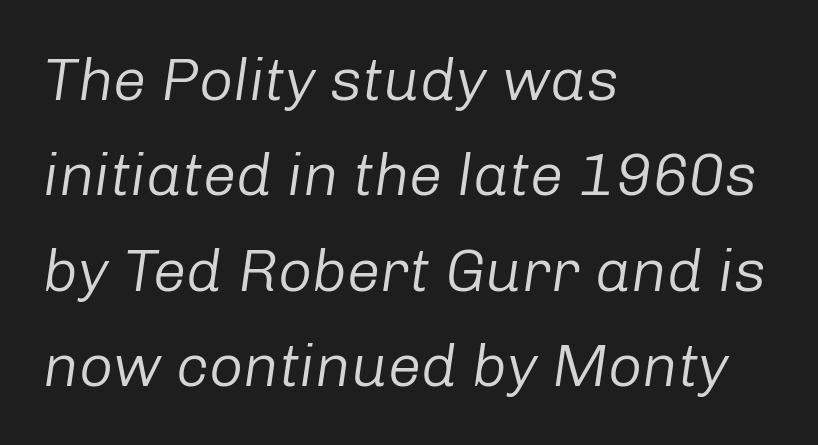
{"italic": "yes", "lean": "right", "slant_degrees": 8, "bold": "no", "weight": "regular", "width": "normal", "stroke_contrast": "low", "x_height": "medium", "monospaced": "no", "underline": "no", "align": "left", "line_spacing": "normal", "line_spacing_ratio": 1.59, "letter_spacing": "normal", "letter_spacing_em": 0.0, "glyph_px": 60}
